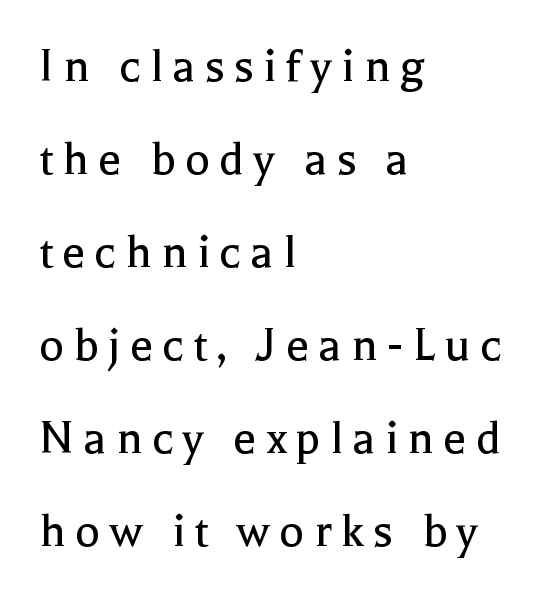
The image shows 52 px regular-weight serif type, upright; set left-aligned, line spacing 1.79x, not underlined; a medium x-height.
